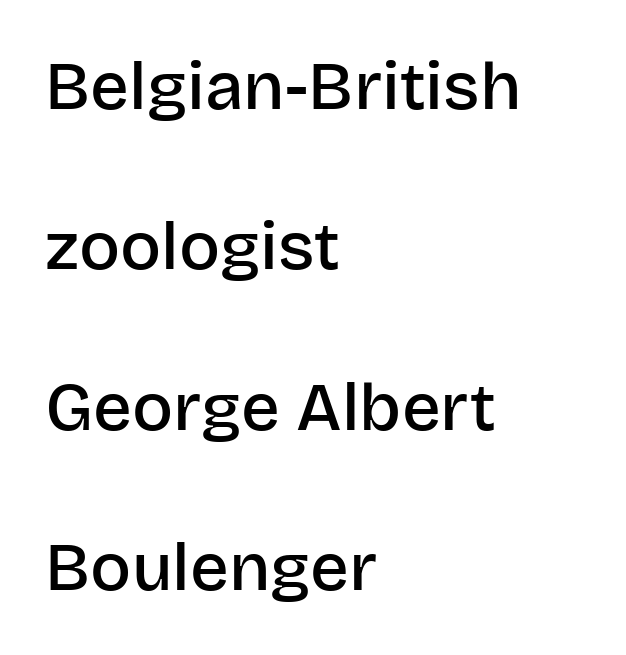
I'd call this a sans setting — the letters go barefoot. One glance says open: line gaps are wider than usual. Emphasis by weight is partial: semibold. The rendering keeps characters at their native spacing. Each line starts at the same left margin while the right side varies.
